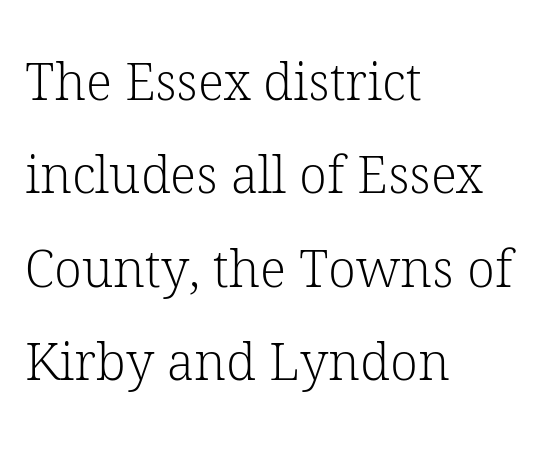
The image shows 51 px light serif type, upright; set left-aligned, line spacing 1.83x, normal letter spacing, not underlined; low stroke contrast and a medium x-height.
